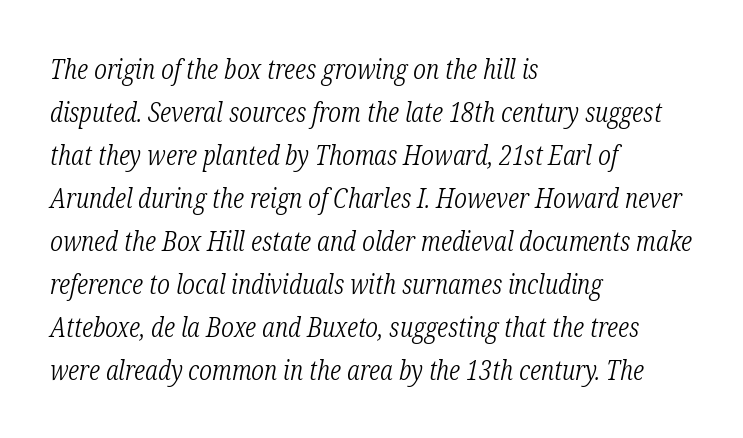
The image shows 27 px text type, italic (leaning right); set left-aligned, normal line spacing (1.59x), normal letter spacing, not underlined.
